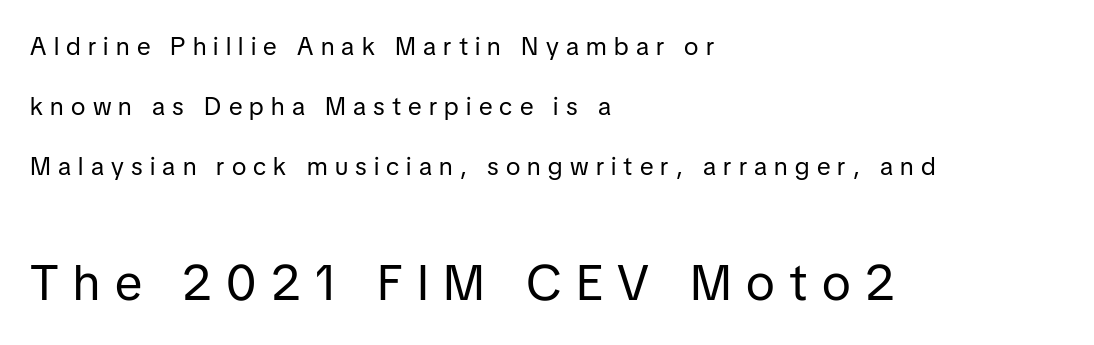
{"serif": "no", "italic": "no", "bold": "no", "weight": "regular", "width": "normal", "stroke_contrast": "low", "x_height": "medium", "monospaced": "no", "underline": "no", "align": "left", "line_spacing": "loose", "line_spacing_ratio": 2.4, "letter_spacing": "wide", "letter_spacing_em": 0.29, "larger_block": "second", "size_ratio": 2.0, "glyph_px": 50}
